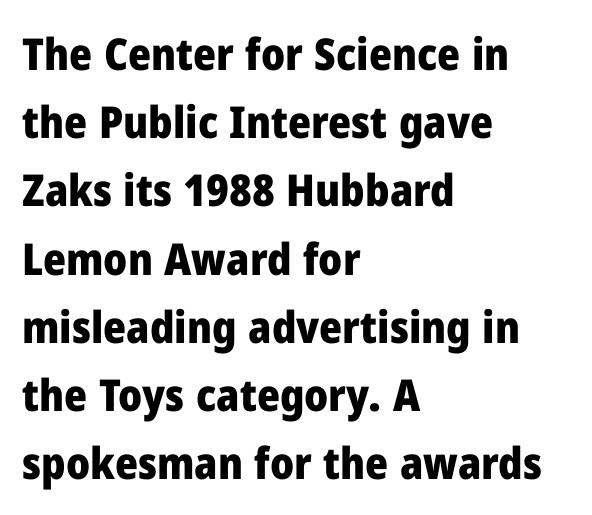
{"serif": "no", "italic": "no", "bold": "yes", "weight": "heavy", "width": "normal", "stroke_contrast": "low", "x_height": "medium", "monospaced": "no", "underline": "no", "align": "left", "line_spacing": "normal", "line_spacing_ratio": 1.55, "letter_spacing": "normal", "letter_spacing_em": 0.0, "glyph_px": 44}
